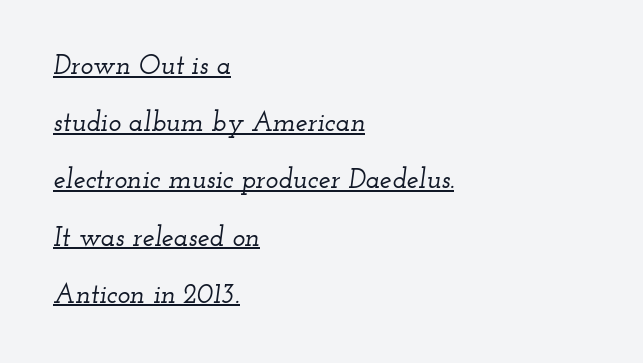
Q: Is the text italic (slanted)? A: Yes, it leans right by about 12 degrees.
Q: Is the text underlined? A: Yes.
Q: How is the paragraph aligned? A: Left-aligned.
Q: Is the spacing between letters normal or unusually wide? A: Normal.
Q: Is the spacing between lines tight, normal or loose? A: Loose.
